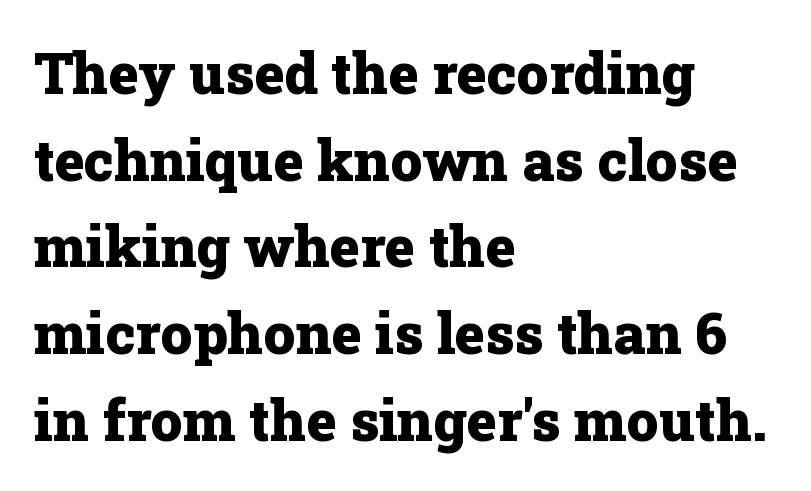
The area under the type is left untouched. A typesetter would call this zero additional tracking. The letters advance in unequal steps, a hallmark of proportional type. Tall strokes in this sample are plumb rather than angled. Are there feet on the stems? There are — it's a serif.
